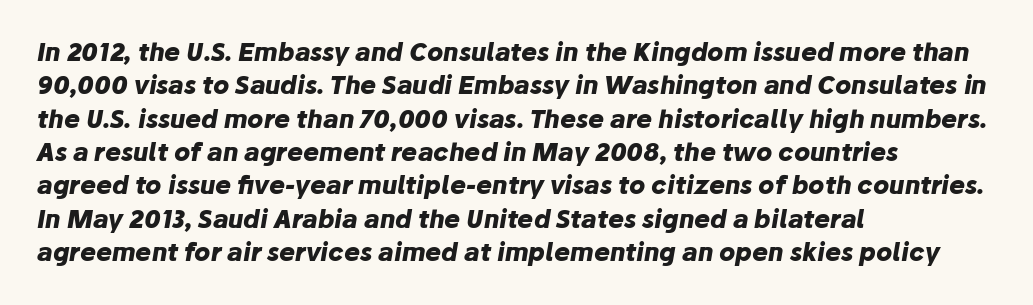
{"italic": "yes", "lean": "right", "slant_degrees": 10, "bold": "yes", "underline": "no", "align": "left", "line_spacing": "normal", "line_spacing_ratio": 1.39, "letter_spacing": "normal", "letter_spacing_em": 0.0, "glyph_px": 24}
